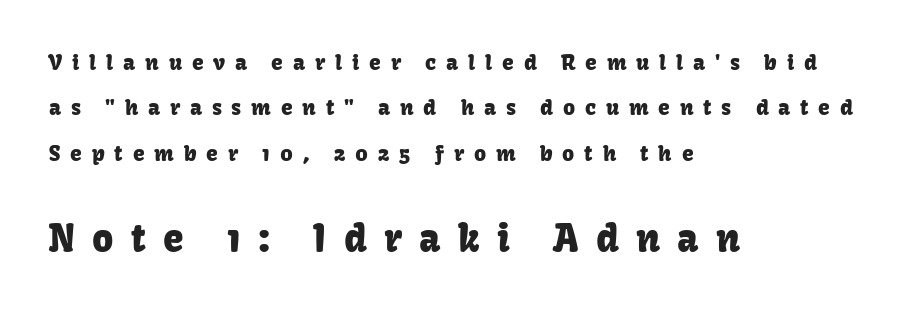
A bare baseline throughout the passage. Each word looks stretched out because of the extra space between its letters. The space between consecutive lines is lavish. To sum up the face: it is a sans, with no serifs. Block two is the big one; block one sits smaller above it. The compositor pushed each line to the left boundary.
